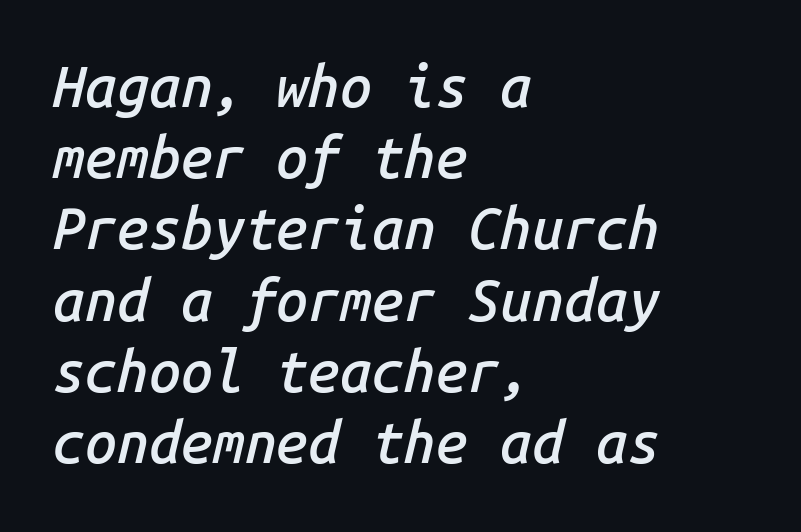
It's the slanting kind of type. Compared with typical paragraphs, the rows here are spaced about the same. Compared with an ordinary text face, these strokes are moderately heavier — a semibold. The lines are quadded left. Characters follow at the spacing the type designer built in.
